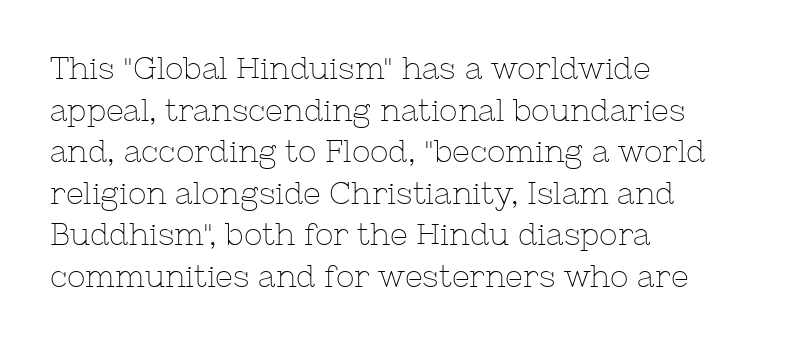
The image shows 31 px thin serif type, upright; set left-aligned, normal line spacing (1.34x), normal letter spacing, not underlined; low stroke contrast and a medium x-height.
